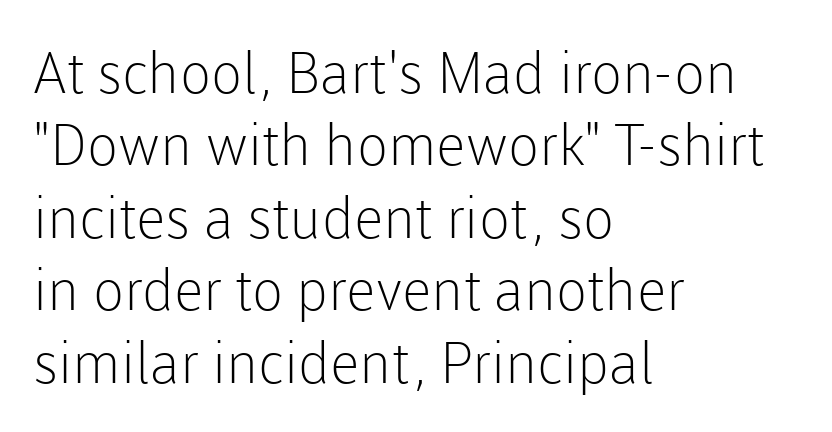
The image shows 57 px light sans-serif type, upright; set left-aligned, normal line spacing (1.27x), normal letter spacing, not underlined; low stroke contrast and a medium x-height.
